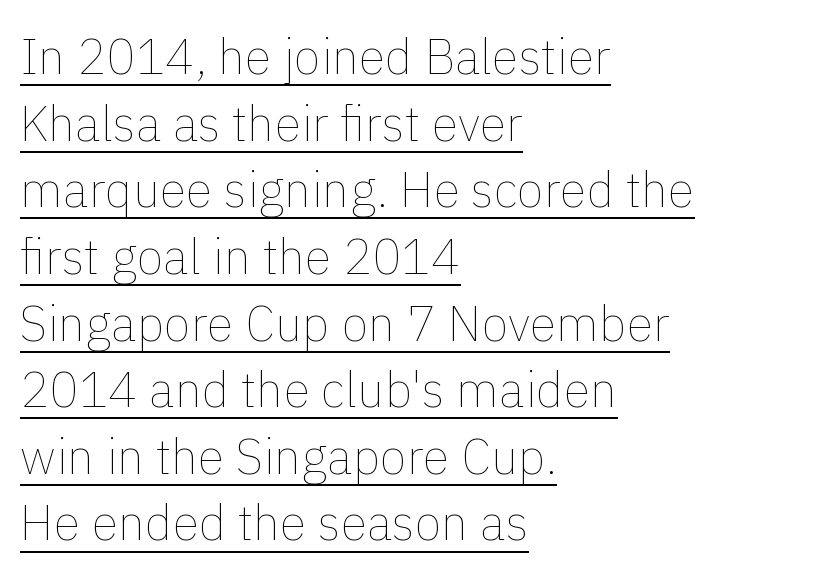
Compared with typical body copy, the letter spacing here is the same. Does the copy run flush right? No — it runs flush left. Note the varied advance widths — an 'i' is clearly narrower than an 'm'. Vertically, the passage feels balanced, rows spaced as you'd expect. Weight: regular or lighter.
